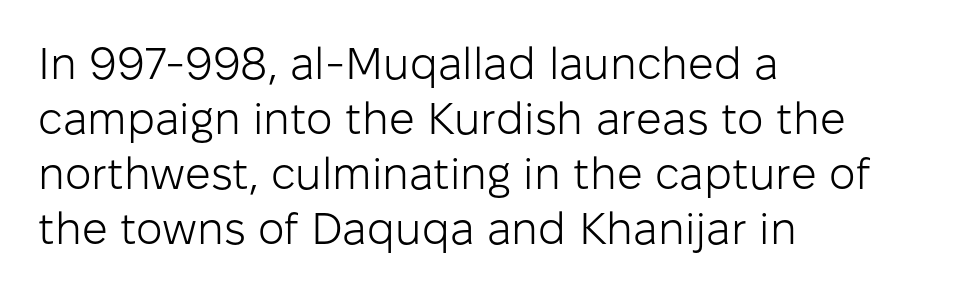
Q: Is the text bold? A: No.
Q: Is the text italic (slanted)? A: No, it is upright.
Q: Is the typeface a serif or a sans-serif typeface? A: Sans-serif.
Q: Is the text underlined? A: No.
Q: How is the paragraph aligned? A: Left-aligned.
Q: Is the spacing between letters normal or unusually wide? A: Normal.
Q: Width (condensed, normal, or wide)? A: Normal.
Q: Stroke contrast? A: Low.
Q: x-height? A: Medium.
Q: Monospaced? A: No.
